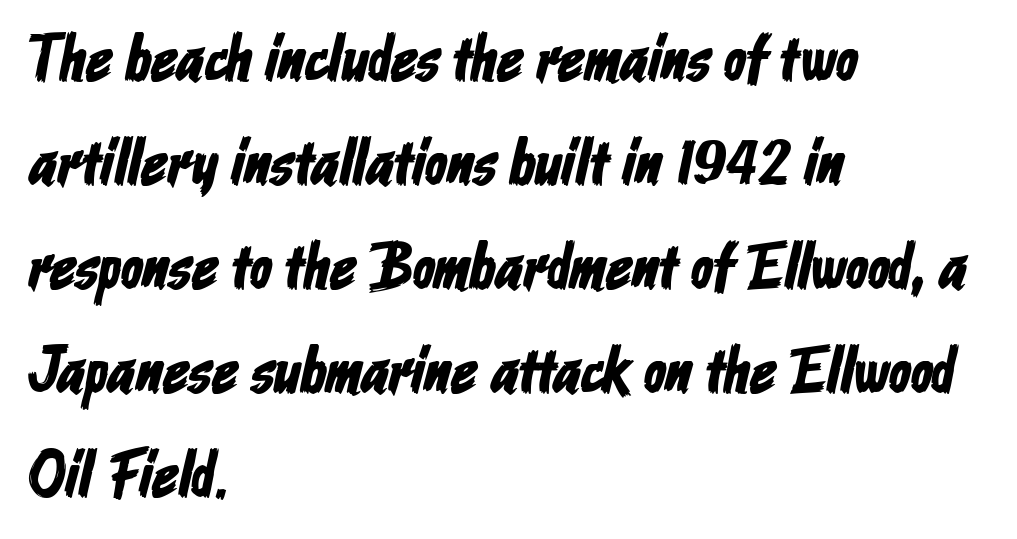
{"serif": "no", "width": "condensed", "stroke_contrast": "low", "x_height": "medium", "monospaced": "no", "underline": "no", "align": "left", "line_spacing": "normal", "line_spacing_ratio": 1.6, "letter_spacing": "normal", "letter_spacing_em": 0.0, "glyph_px": 65}
